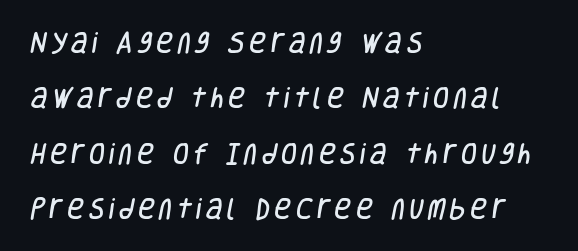
The image shows 23 px text type; set left-aligned, loose line spacing (2.41x), not underlined.
